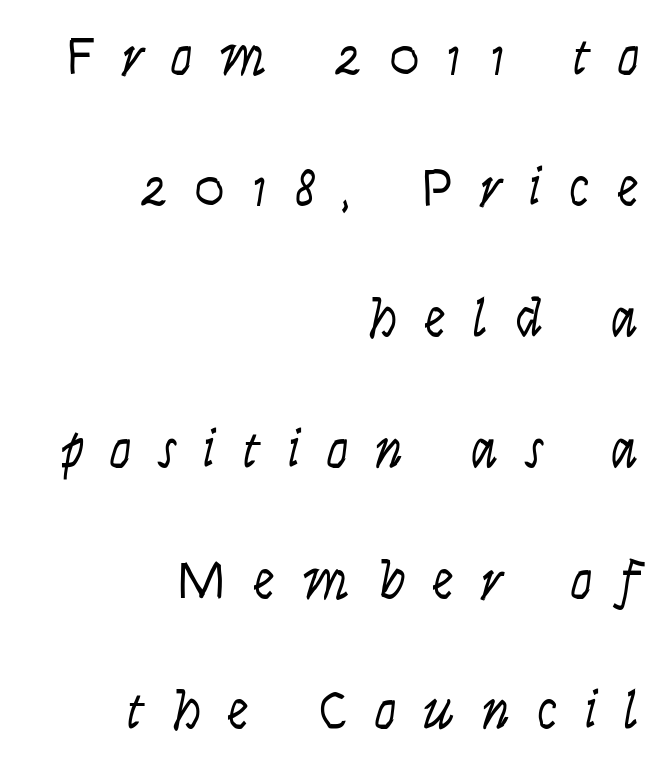
Q: Is the text bold? A: No.
Q: Is the text italic (slanted)? A: Yes, it leans right by about 9 degrees.
Q: Is the text underlined? A: No.
Q: How is the paragraph aligned? A: Right-aligned.
Q: Is the spacing between letters normal or unusually wide? A: Unusually wide.
Q: Is the spacing between lines tight, normal or loose? A: Loose.
Q: Width (condensed, normal, or wide)? A: Condensed.
Q: Stroke contrast? A: Low.
Q: x-height? A: Large.
Q: Monospaced? A: No.
